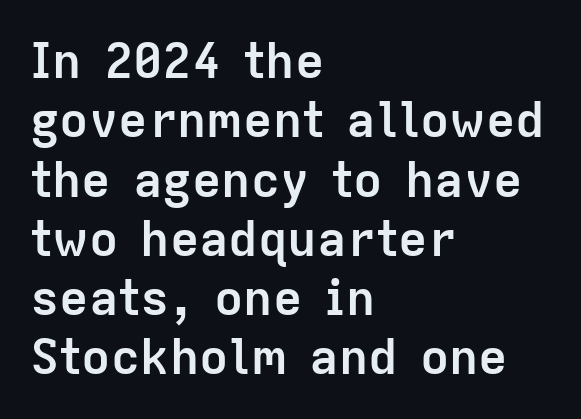
Q: Is the text bold? A: Yes.
Q: Is the text italic (slanted)? A: No, it is upright.
Q: Is the typeface a serif or a sans-serif typeface? A: Sans-serif.
Q: Is the text underlined? A: No.
Q: How is the paragraph aligned? A: Left-aligned.
Q: Is the spacing between letters normal or unusually wide? A: Normal.
Q: Width (condensed, normal, or wide)? A: Normal.
Q: Stroke contrast? A: Low.
Q: x-height? A: Medium.
Q: Monospaced? A: No.
